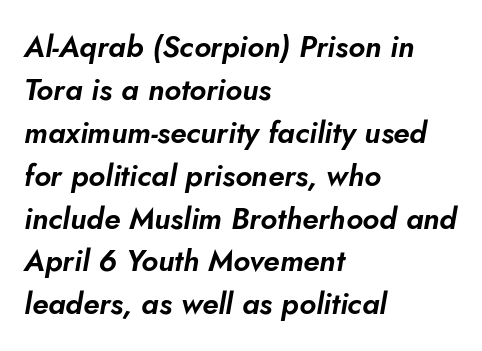
{"italic": "yes", "lean": "right", "slant_degrees": 5, "width": "normal", "stroke_contrast": "low", "x_height": "small", "monospaced": "no", "underline": "no", "align": "left", "line_spacing": "normal", "line_spacing_ratio": 1.43, "letter_spacing": "normal", "letter_spacing_em": 0.0, "glyph_px": 30}
